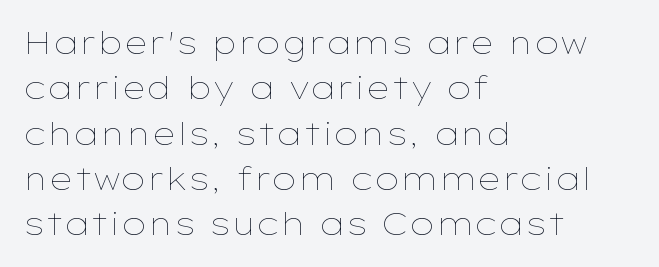
Q: Is the text bold? A: No.
Q: Is the text italic (slanted)? A: No, it is upright.
Q: Is the text underlined? A: No.
Q: How is the paragraph aligned? A: Left-aligned.
Q: Is the spacing between letters normal or unusually wide? A: Normal.
Q: Is the spacing between lines tight, normal or loose? A: Normal.
Q: Width (condensed, normal, or wide)? A: Wide.
Q: Stroke contrast? A: Low.
Q: x-height? A: Medium.
Q: Monospaced? A: No.
